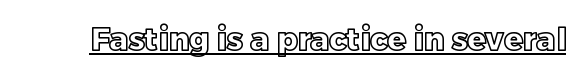
Q: Is the text italic (slanted)? A: No, it is upright.
Q: Is the text underlined? A: Yes.
Q: Is the spacing between letters normal or unusually wide? A: Normal.
Q: Width (condensed, normal, or wide)? A: Normal.
Q: x-height? A: Large.
Q: Monospaced? A: No.
